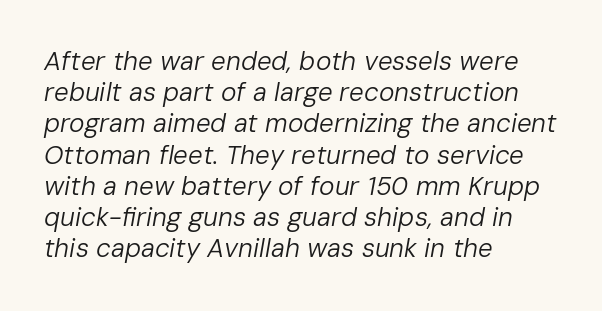
Q: Is the text bold? A: No.
Q: Is the text italic (slanted)? A: Yes, it leans right by about 10 degrees.
Q: Is the text underlined? A: No.
Q: How is the paragraph aligned? A: Left-aligned.
Q: Is the spacing between letters normal or unusually wide? A: Normal.
